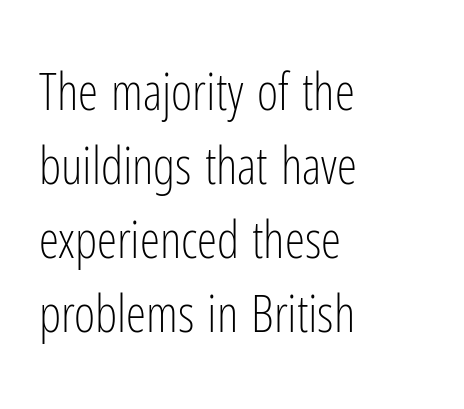
{"serif": "no", "italic": "no", "bold": "no", "weight": "light", "width": "condensed", "stroke_contrast": "low", "x_height": "medium", "monospaced": "no", "underline": "no", "align": "left", "line_spacing": "normal", "line_spacing_ratio": 1.45, "letter_spacing": "normal", "letter_spacing_em": 0.0, "glyph_px": 51}
